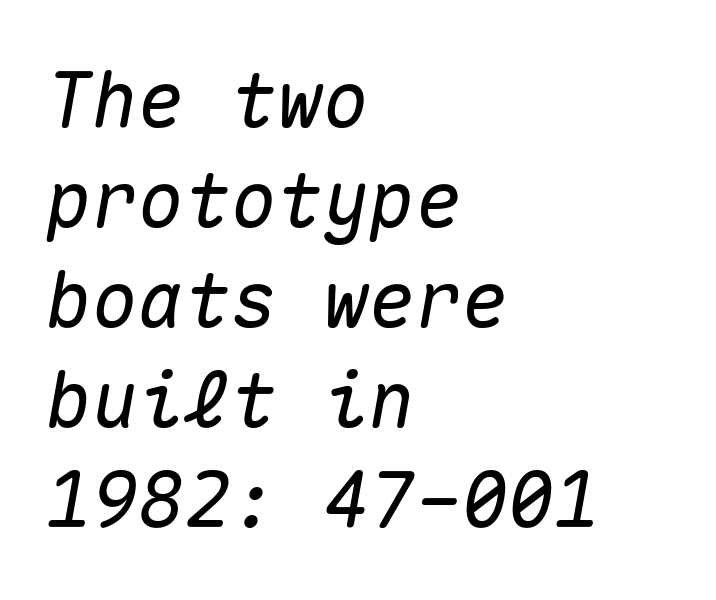
{"italic": "yes", "lean": "right", "slant_degrees": 10, "width": "normal", "stroke_contrast": "medium", "x_height": "medium", "monospaced": "yes", "underline": "no", "align": "left", "line_spacing": "normal", "line_spacing_ratio": 1.3, "letter_spacing": "normal", "letter_spacing_em": 0.0, "glyph_px": 77}
